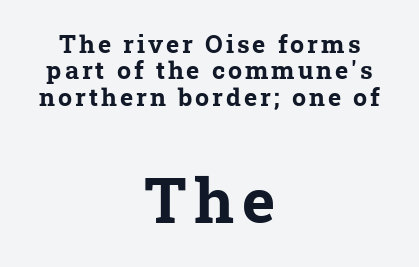
{"serif": "yes", "bold": "yes", "weight": "bold", "width": "normal", "stroke_contrast": "low", "x_height": "medium", "monospaced": "no", "underline": "no", "align": "center", "line_spacing": "tight", "line_spacing_ratio": 1.06, "larger_block": "second", "size_ratio": 2.52, "glyph_px": 63}
